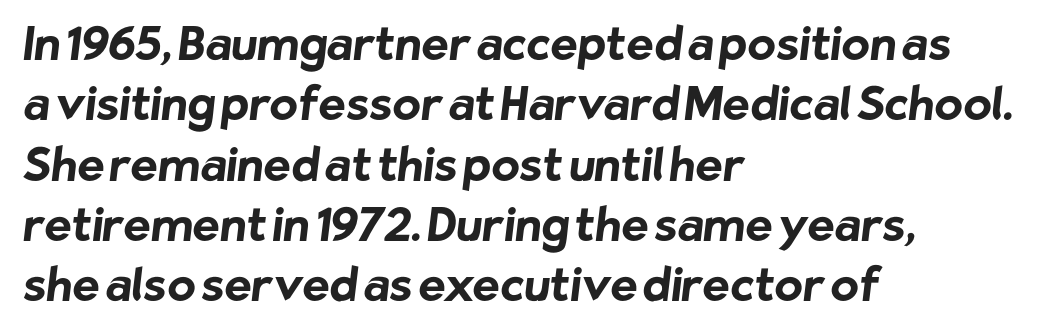
{"serif": "no", "bold": "yes", "weight": "bold", "width": "normal", "stroke_contrast": "low", "x_height": "medium", "monospaced": "no", "underline": "no", "align": "left", "line_spacing": "normal", "line_spacing_ratio": 1.31, "letter_spacing": "normal", "letter_spacing_em": 0.0, "glyph_px": 46}
